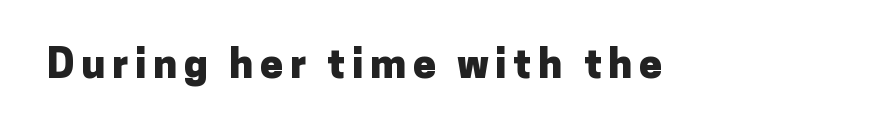
Q: Is the text bold? A: Yes.
Q: Is the text italic (slanted)? A: No, it is upright.
Q: Is the typeface a serif or a sans-serif typeface? A: Sans-serif.
Q: Is the text underlined? A: No.
Q: Width (condensed, normal, or wide)? A: Normal.
Q: Stroke contrast? A: Low.
Q: x-height? A: Medium.
Q: Monospaced? A: No.
